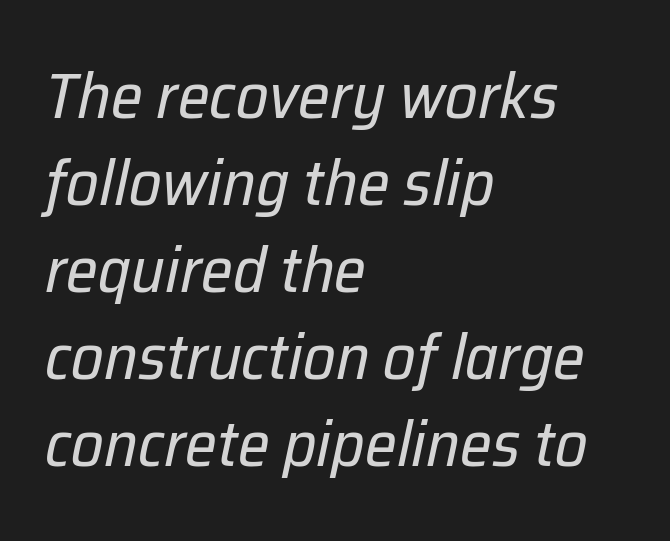
The image shows 64 px regular-weight type, italic (leaning right); set left-aligned, normal line spacing (1.36x), normal letter spacing, not underlined; low stroke contrast and a medium x-height.
